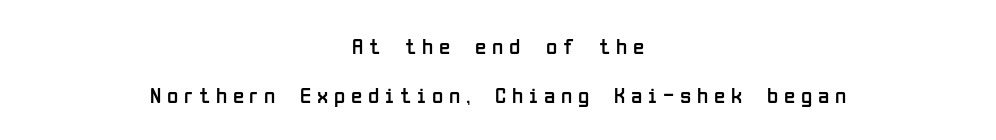
Glyph-to-glyph distance is far greater than everyday printed text. The rendering positions every line midway between the sides. This rendering features lettering with no underline. The typeface has the unassuming heft of standard copy or less.
